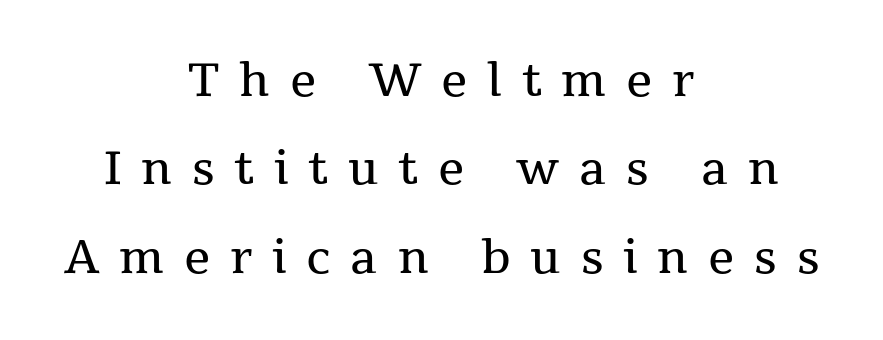
{"serif": "yes", "italic": "no", "bold": "no", "weight": "regular", "width": "normal", "stroke_contrast": "medium", "x_height": "medium", "monospaced": "no", "underline": "no", "align": "center", "line_spacing": "loose", "line_spacing_ratio": 1.92, "letter_spacing": "wide", "letter_spacing_em": 0.43, "glyph_px": 46}
